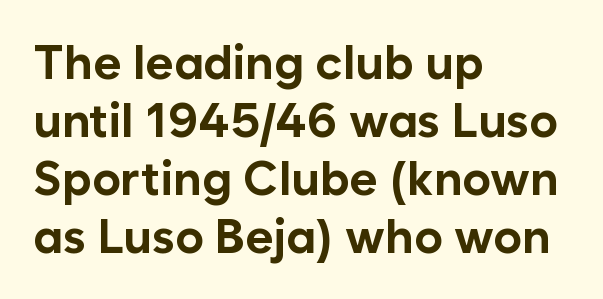
Check where the strokes stop: nothing finishes them off — pure sans. This is the regular roman posture of the typeface. How are the letters spaced? Ordinarily, with no added tracking. A typesetter would call this proportional, since set widths differ per character.
